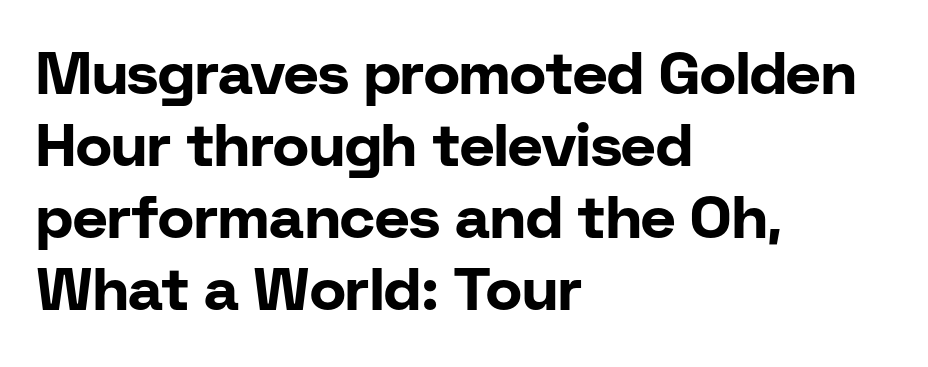
Q: Is the text bold? A: Yes.
Q: Is the text italic (slanted)? A: No, it is upright.
Q: Is the typeface a serif or a sans-serif typeface? A: Sans-serif.
Q: Is the text underlined? A: No.
Q: How is the paragraph aligned? A: Left-aligned.
Q: Is the spacing between letters normal or unusually wide? A: Normal.
Q: Width (condensed, normal, or wide)? A: Normal.
Q: Stroke contrast? A: Low.
Q: x-height? A: Medium.
Q: Monospaced? A: No.
